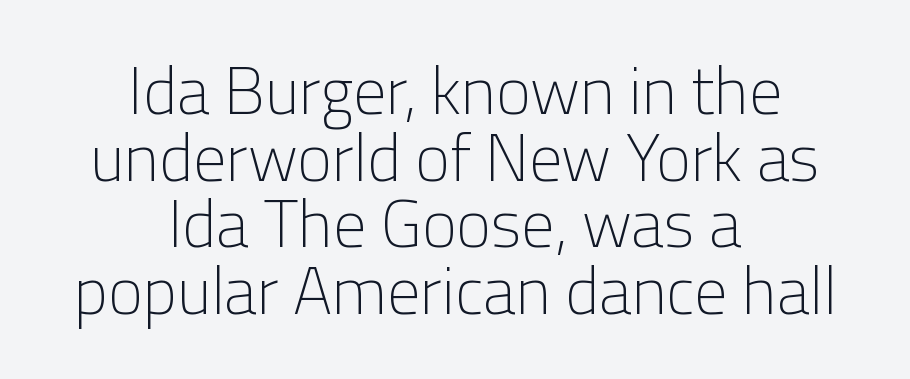
The image shows 66 px light sans-serif type, upright; set centered, tight line spacing (1.01x), normal letter spacing, not underlined; low stroke contrast and a medium x-height.
